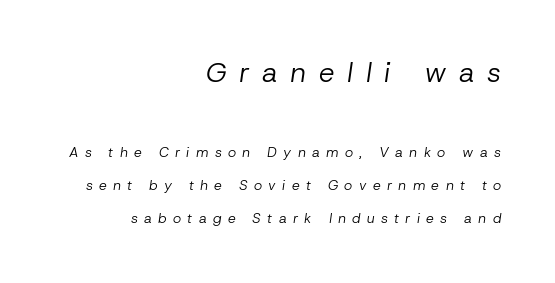
Q: Is the text bold? A: No.
Q: Is the text italic (slanted)? A: Yes, it leans right by about 8 degrees.
Q: Is the text underlined? A: No.
Q: How is the paragraph aligned? A: Right-aligned.
Q: Is the spacing between letters normal or unusually wide? A: Unusually wide.
Q: Is the spacing between lines tight, normal or loose? A: Loose.
Q: Which block of text is set in a larger size, the first (top) or the second (bottom)? A: The first (top) one.
Q: Width (condensed, normal, or wide)? A: Normal.
Q: Stroke contrast? A: Low.
Q: x-height? A: Medium.
Q: Monospaced? A: No.
